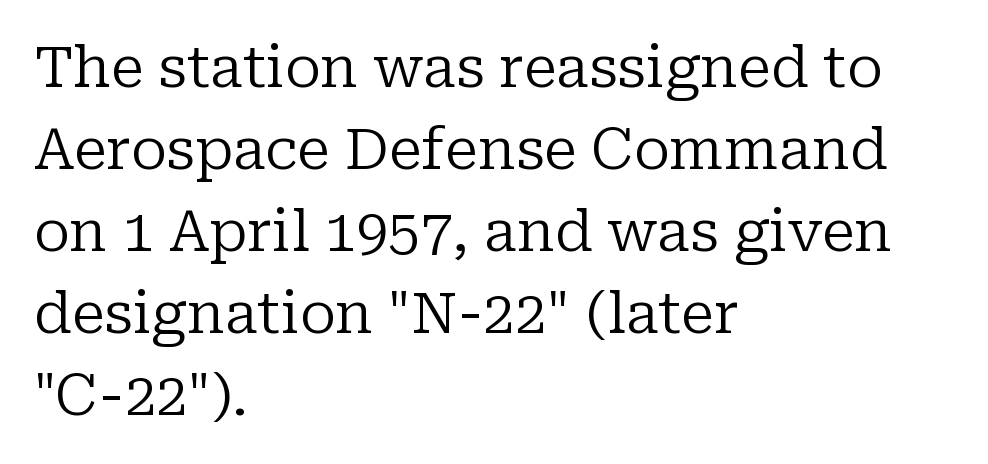
The image shows 57 px regular-weight serif type, upright; set left-aligned, normal line spacing (1.44x), normal letter spacing, not underlined; low stroke contrast and a medium x-height.
